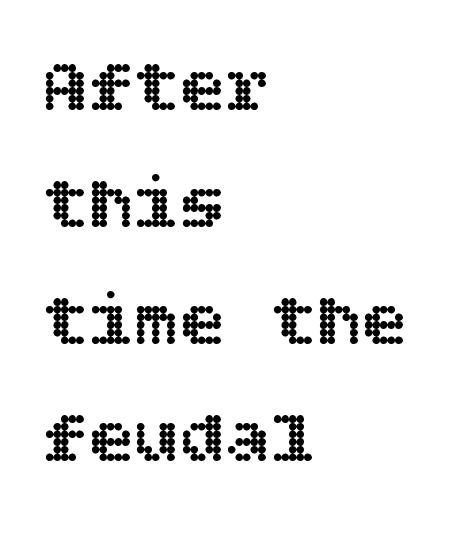
Q: Is the text italic (slanted)? A: No, it is upright.
Q: Is the text underlined? A: No.
Q: How is the paragraph aligned? A: Left-aligned.
Q: Is the spacing between letters normal or unusually wide? A: Normal.
Q: Is the spacing between lines tight, normal or loose? A: Normal.
Q: Width (condensed, normal, or wide)? A: Normal.
Q: x-height? A: Large.
